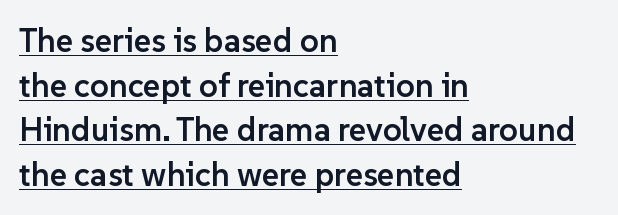
The image shows 33 px semibold sans-serif type, upright; set left-aligned, normal line spacing (1.35x), normal letter spacing, underlined; low stroke contrast and a medium x-height.
